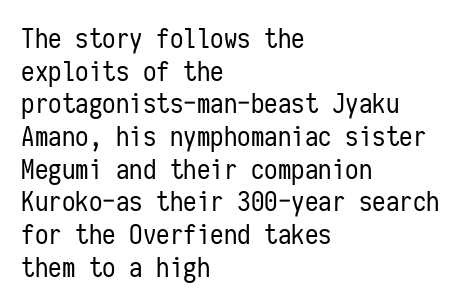
What stands out about the letter spacing? Nothing — it is the standard amount. This is not heavy type; no bold has been used. Just letters on the line, the space beneath them empty. Notice how the stems are strictly vertical — no italics here. This rendering uses left alignment, leaving the right contour irregular.
